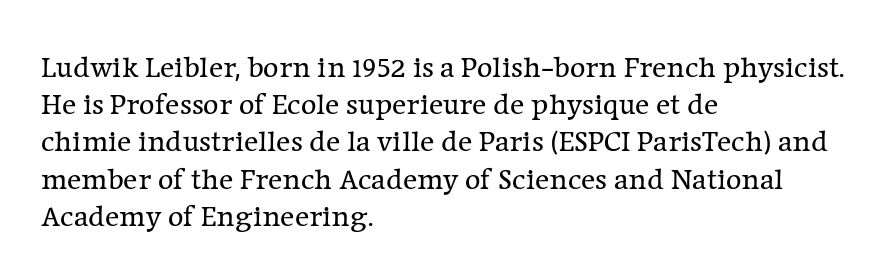
This is the regular roman posture of the typeface. Bare-footed words on every line. A quiet, ordinary-to-light weight characterises the typeface. Standard letterfit; no display-style spreading of the glyphs. These lines are composed in type with serifs.
